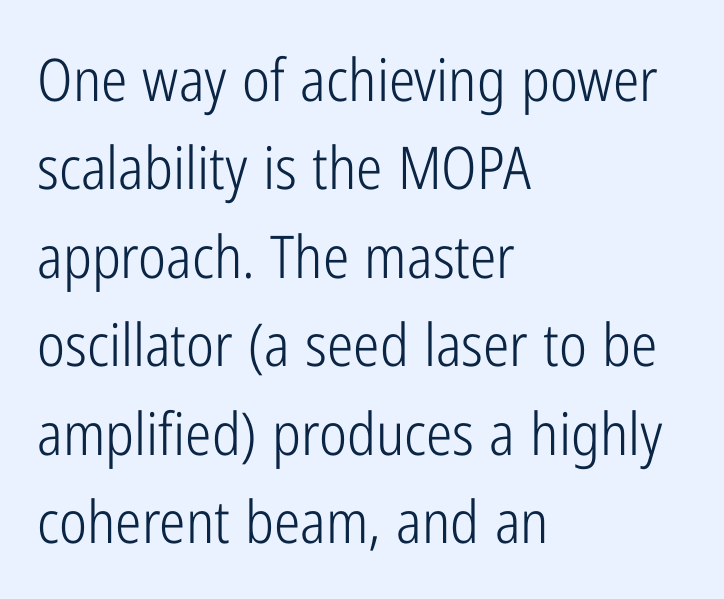
{"serif": "no", "italic": "no", "bold": "no", "weight": "light", "width": "condensed", "stroke_contrast": "low", "x_height": "medium", "monospaced": "no", "underline": "no", "align": "left", "line_spacing": "normal", "line_spacing_ratio": 1.5, "letter_spacing": "normal", "letter_spacing_em": 0.0, "glyph_px": 59}
